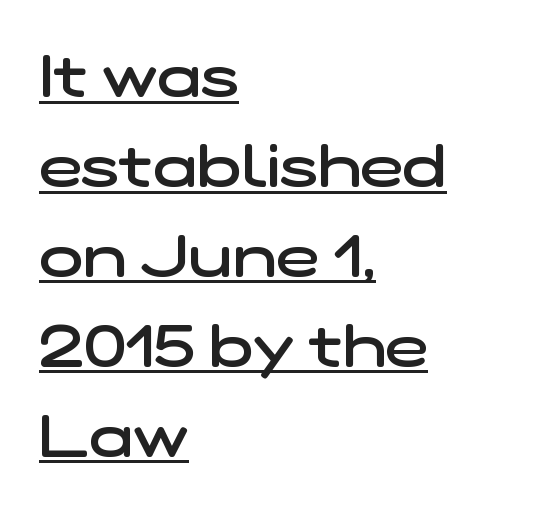
Q: Is the text bold? A: Semi-bold.
Q: Is the typeface a serif or a sans-serif typeface? A: Sans-serif.
Q: Is the text underlined? A: Yes.
Q: How is the paragraph aligned? A: Left-aligned.
Q: Is the spacing between letters normal or unusually wide? A: Normal.
Q: Is the spacing between lines tight, normal or loose? A: Normal.
Q: Width (condensed, normal, or wide)? A: Wide.
Q: Stroke contrast? A: Low.
Q: x-height? A: Medium.
Q: Monospaced? A: No.
